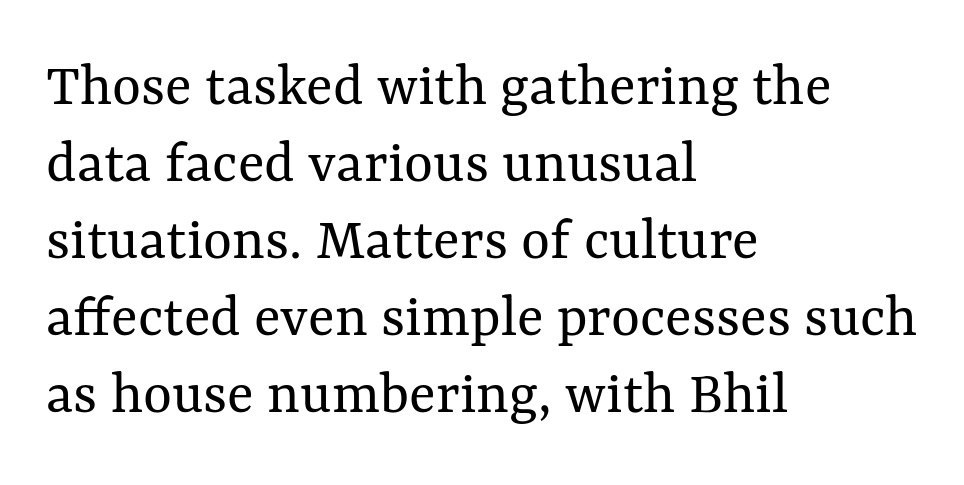
{"italic": "no", "bold": "no", "weight": "regular", "width": "normal", "stroke_contrast": "medium", "x_height": "medium", "monospaced": "no", "underline": "no", "align": "left", "line_spacing_ratio": 1.24, "letter_spacing": "normal", "letter_spacing_em": 0.0, "glyph_px": 62}
